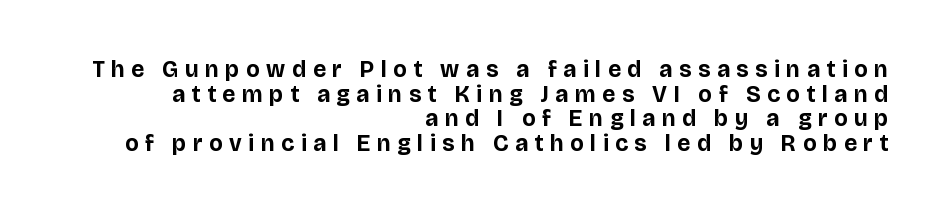
Q: Is the text bold? A: Yes.
Q: Is the text italic (slanted)? A: No, it is upright.
Q: Is the text underlined? A: No.
Q: How is the paragraph aligned? A: Right-aligned.
Q: Is the spacing between letters normal or unusually wide? A: Unusually wide.
Q: Is the spacing between lines tight, normal or loose? A: Tight.
